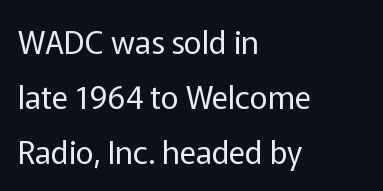
Q: Is the text bold? A: No.
Q: Is the text italic (slanted)? A: No, it is upright.
Q: Is the typeface a serif or a sans-serif typeface? A: Sans-serif.
Q: Is the text underlined? A: No.
Q: How is the paragraph aligned? A: Left-aligned.
Q: Is the spacing between letters normal or unusually wide? A: Normal.
Q: Width (condensed, normal, or wide)? A: Normal.
Q: Stroke contrast? A: Low.
Q: x-height? A: Medium.
Q: Monospaced? A: No.
